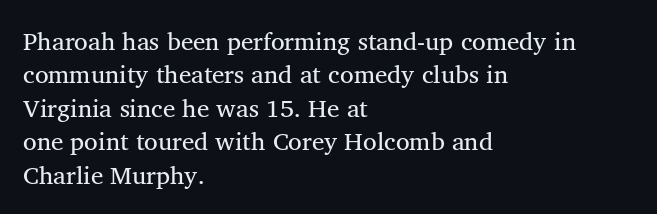
Notice how the stems are strictly vertical — no italics here. Clear beneath every line of the passage. Compared with typical paragraphs, the rows here are spaced about the same. The letters look calm and open, with moderate or lighter stems. Spacing between characters is what you'd get straight out of the box.
